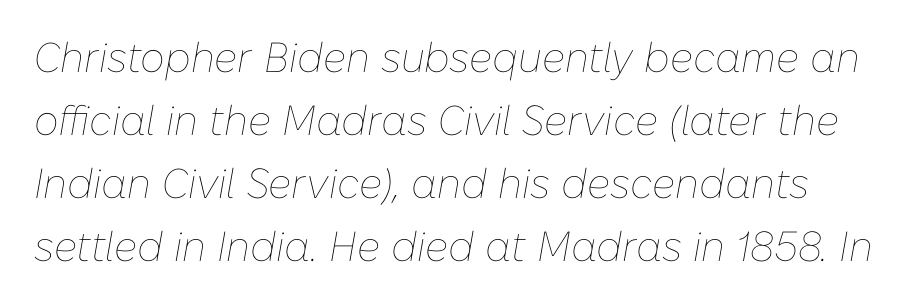
Q: Is the text bold? A: No.
Q: Is the text italic (slanted)? A: Yes, it leans right by about 10 degrees.
Q: Is the text underlined? A: No.
Q: Is the spacing between letters normal or unusually wide? A: Normal.
Q: Is the spacing between lines tight, normal or loose? A: Normal.
Q: Width (condensed, normal, or wide)? A: Normal.
Q: Stroke contrast? A: Low.
Q: x-height? A: Medium.
Q: Monospaced? A: No.
